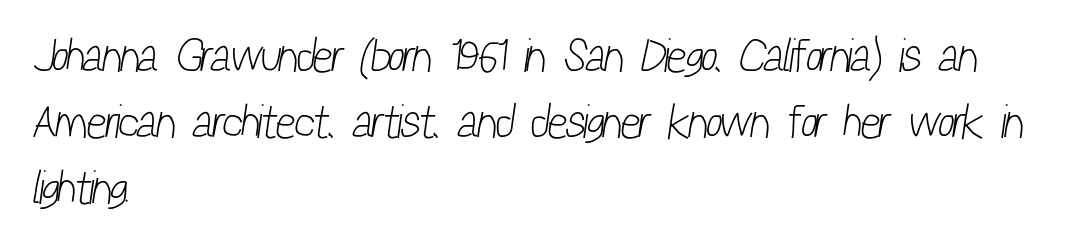
Q: Is the text bold? A: No.
Q: Is the typeface a serif or a sans-serif typeface? A: Sans-serif.
Q: Is the text underlined? A: No.
Q: How is the paragraph aligned? A: Left-aligned.
Q: Is the spacing between letters normal or unusually wide? A: Normal.
Q: Is the spacing between lines tight, normal or loose? A: Normal.
Q: Width (condensed, normal, or wide)? A: Condensed.
Q: Stroke contrast? A: Low.
Q: x-height? A: Medium.
Q: Monospaced? A: No.
